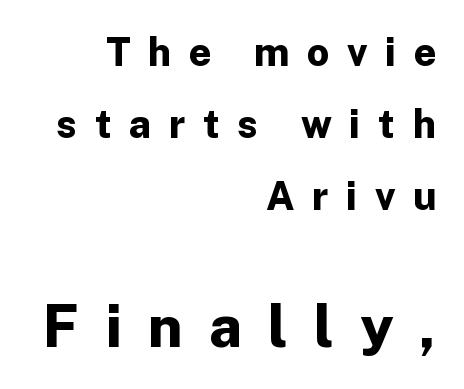
{"serif": "no", "italic": "no", "bold": "yes", "weight": "bold", "width": "normal", "stroke_contrast": "low", "x_height": "medium", "monospaced": "no", "underline": "no", "align": "right", "line_spacing_ratio": 1.85, "letter_spacing": "wide", "letter_spacing_em": 0.45, "larger_block": "second", "size_ratio": 1.49, "glyph_px": 58}
